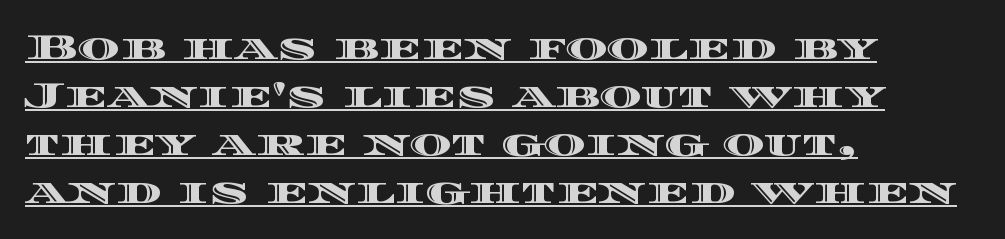
Q: Is the text italic (slanted)? A: No, it is upright.
Q: Is the text underlined? A: Yes.
Q: How is the paragraph aligned? A: Left-aligned.
Q: Is the spacing between letters normal or unusually wide? A: Normal.
Q: Is the spacing between lines tight, normal or loose? A: Normal.
Q: Width (condensed, normal, or wide)? A: Wide.
Q: x-height? A: Large.
Q: Monospaced? A: No.
